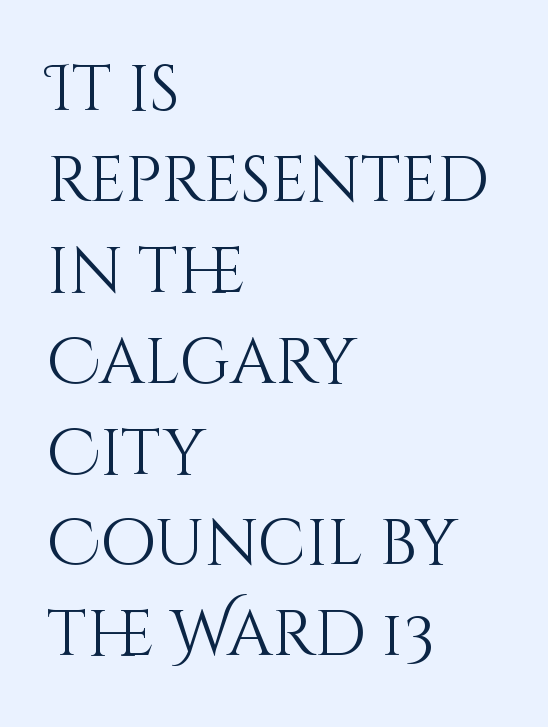
{"italic": "no", "bold": "no", "weight": "light", "width": "normal", "stroke_contrast": "medium", "x_height": "large", "monospaced": "no", "underline": "no", "align": "left", "line_spacing": "normal", "line_spacing_ratio": 1.42, "letter_spacing": "normal", "letter_spacing_em": 0.0, "glyph_px": 64}
